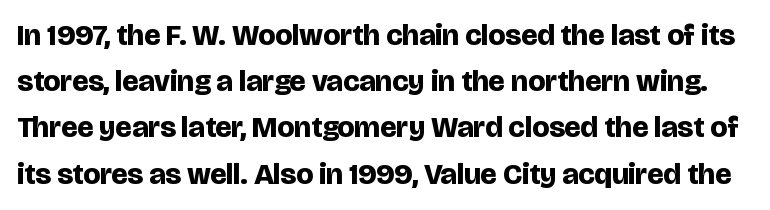
{"serif": "no", "italic": "no", "bold": "yes", "weight": "bold", "width": "normal", "stroke_contrast": "low", "x_height": "large", "monospaced": "no", "underline": "no", "line_spacing": "normal", "line_spacing_ratio": 1.54, "letter_spacing": "normal", "letter_spacing_em": 0.0, "glyph_px": 30}
